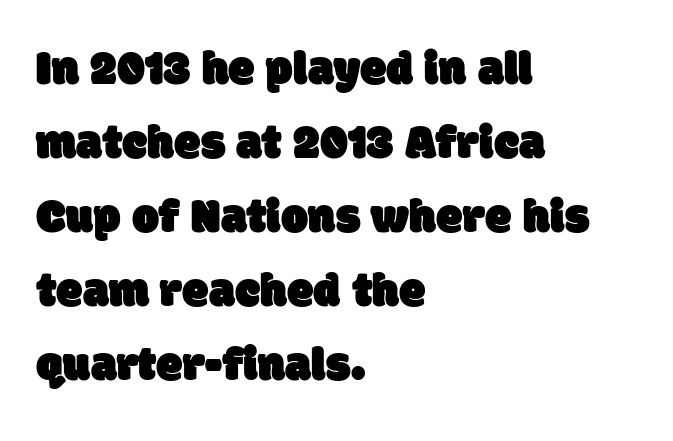
Q: Is the typeface a serif or a sans-serif typeface? A: Sans-serif.
Q: Is the text underlined? A: No.
Q: How is the paragraph aligned? A: Left-aligned.
Q: Is the spacing between letters normal or unusually wide? A: Normal.
Q: Is the spacing between lines tight, normal or loose? A: Normal.
Q: Width (condensed, normal, or wide)? A: Normal.
Q: Stroke contrast? A: Low.
Q: x-height? A: Large.
Q: Monospaced? A: No.
